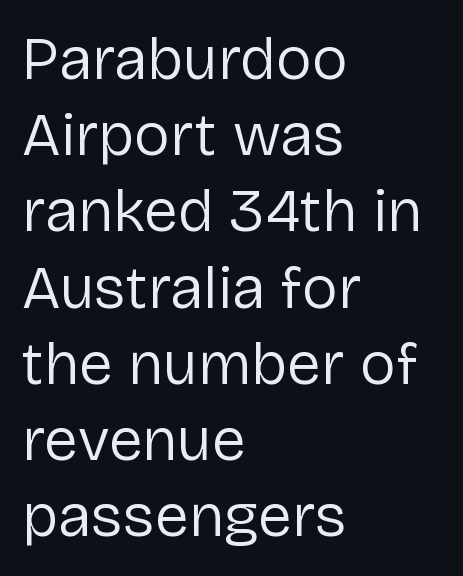
The image shows 61 px regular-weight sans-serif type, upright; set left-aligned, normal line spacing (1.25x), normal letter spacing, not underlined; low stroke contrast and a medium x-height.
